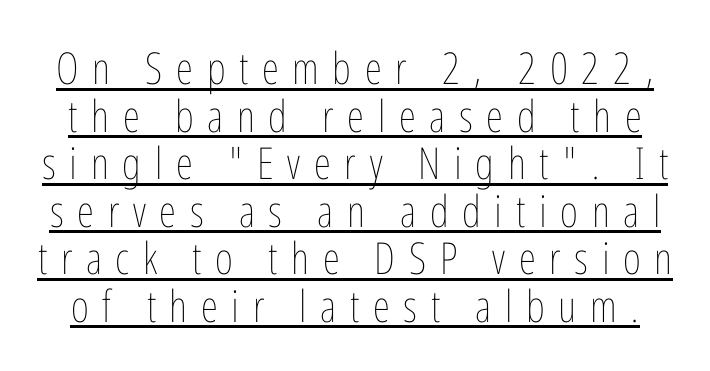
Q: Is the text bold? A: No.
Q: Is the text italic (slanted)? A: No, it is upright.
Q: Is the text underlined? A: Yes.
Q: Is the spacing between letters normal or unusually wide? A: Unusually wide.
Q: Is the spacing between lines tight, normal or loose? A: Tight.
Q: Width (condensed, normal, or wide)? A: Condensed.
Q: Stroke contrast? A: Low.
Q: x-height? A: Medium.
Q: Monospaced? A: No.
